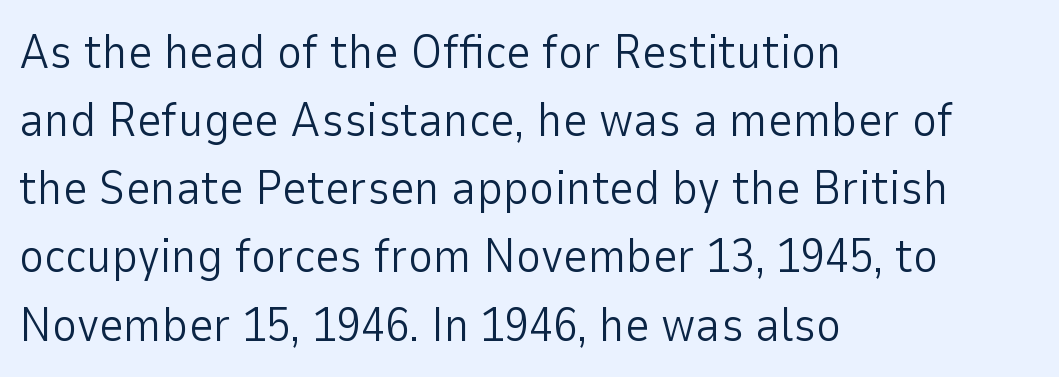
The image shows 48 px light sans-serif type, upright; set left-aligned, normal line spacing (1.42x), normal letter spacing, not underlined; low stroke contrast and a medium x-height.
